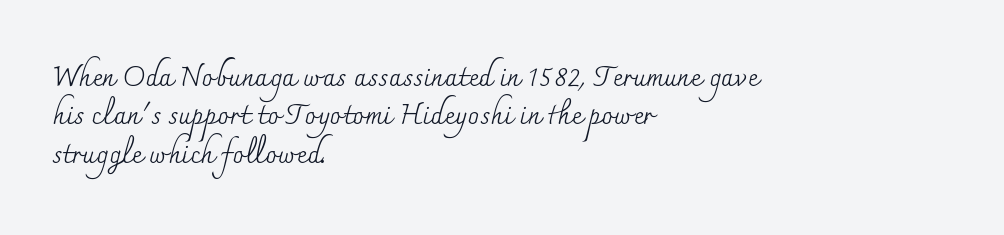
The image shows 28 px regular-weight serif type; set left-aligned, normal line spacing (1.37x), normal letter spacing, not underlined; medium stroke contrast and a small x-height.
